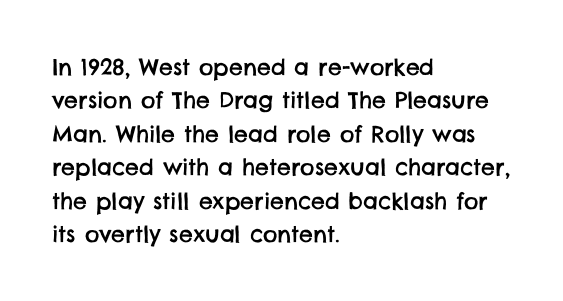
The image shows 22 px text type; set left-aligned, normal line spacing (1.52x), normal letter spacing, not underlined.
